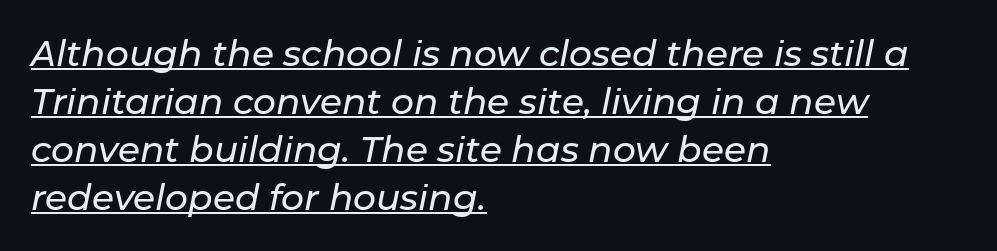
The image shows 36 px text type, italic (leaning right); set left-aligned, normal line spacing (1.33x), normal letter spacing, underlined; low stroke contrast and a medium x-height.
